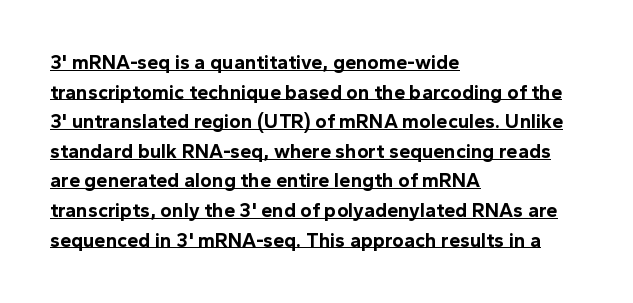
The image shows 20 px bold type, upright; set left-aligned, normal line spacing (1.48x), normal letter spacing, underlined.
